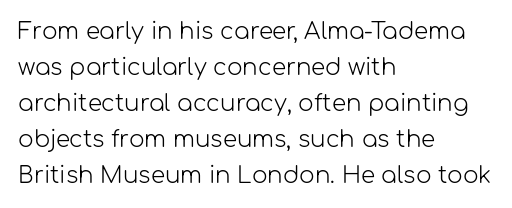
Nothing unusual about the tracking: characters are spaced as the font intends. The typesetter chose a ragged-right arrangement here. Vertical strokes here are truly vertical. In terms of leading, this rendering sits right in the middle.
